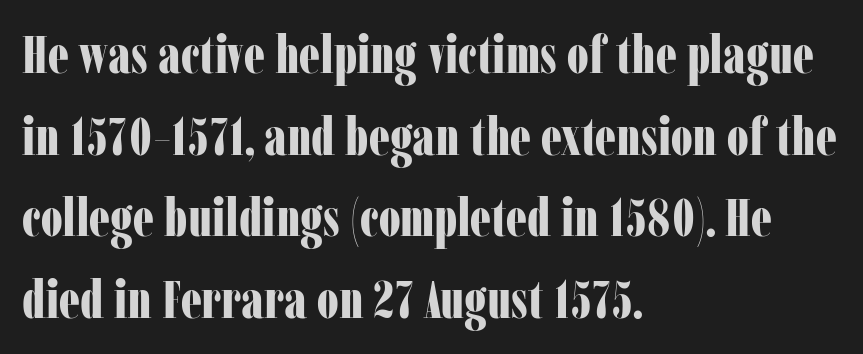
{"serif": "yes", "italic": "no", "bold": "yes", "weight": "bold", "width": "condensed", "stroke_contrast": "low", "x_height": "medium", "monospaced": "no", "underline": "no", "align": "left", "line_spacing": "normal", "line_spacing_ratio": 1.54, "letter_spacing": "normal", "letter_spacing_em": 0.0, "glyph_px": 53}
